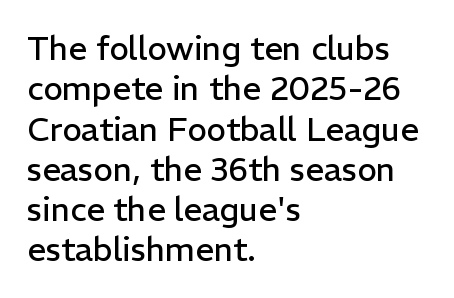
Q: Is the text bold? A: No.
Q: Is the text italic (slanted)? A: No, it is upright.
Q: Is the typeface a serif or a sans-serif typeface? A: Sans-serif.
Q: Is the text underlined? A: No.
Q: How is the paragraph aligned? A: Left-aligned.
Q: Is the spacing between letters normal or unusually wide? A: Normal.
Q: Width (condensed, normal, or wide)? A: Normal.
Q: Stroke contrast? A: Low.
Q: x-height? A: Medium.
Q: Monospaced? A: No.
